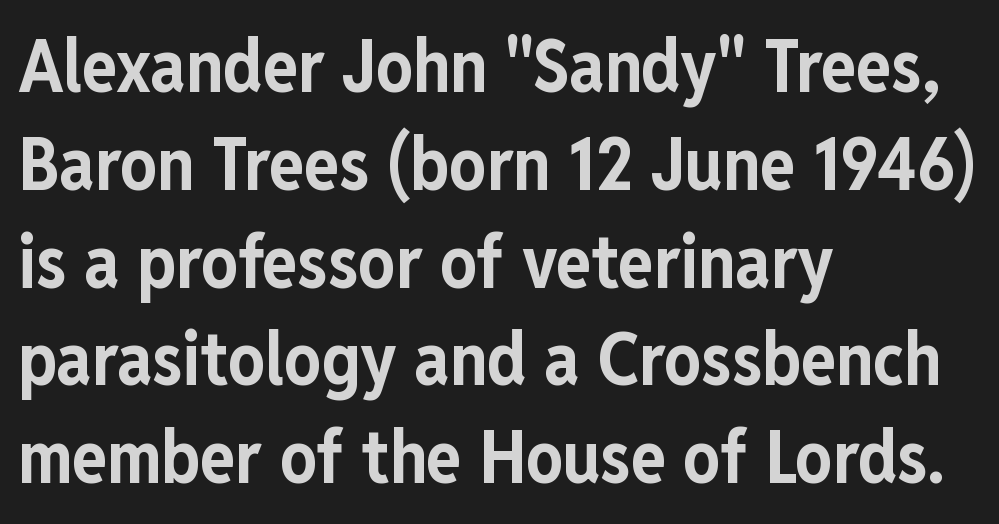
{"serif": "no", "italic": "no", "bold": "yes", "weight": "bold", "width": "condensed", "stroke_contrast": "low", "x_height": "medium", "monospaced": "no", "underline": "no", "align": "left", "line_spacing": "normal", "line_spacing_ratio": 1.34, "letter_spacing": "normal", "letter_spacing_em": 0.0, "glyph_px": 73}
